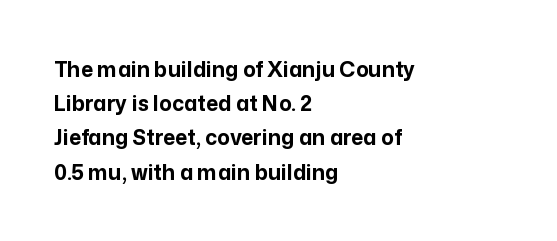
Check the space under the baseline: it is left empty. This sample is left-justified, so line endings fall wherever the words run out. Does the leading feel generous? No, just average. As a designer I'd log this as weight 700, bold.
